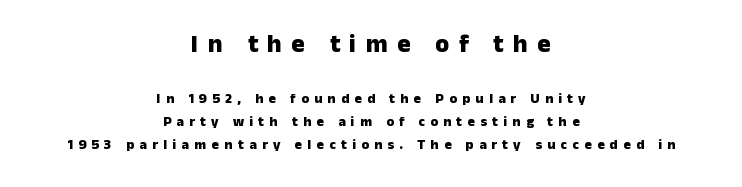
{"italic": "no", "bold": "yes", "underline": "no", "align": "center", "line_spacing": "normal", "line_spacing_ratio": 1.64, "letter_spacing": "wide", "letter_spacing_em": 0.38, "larger_block": "first", "size_ratio": 1.79, "glyph_px": 25}
